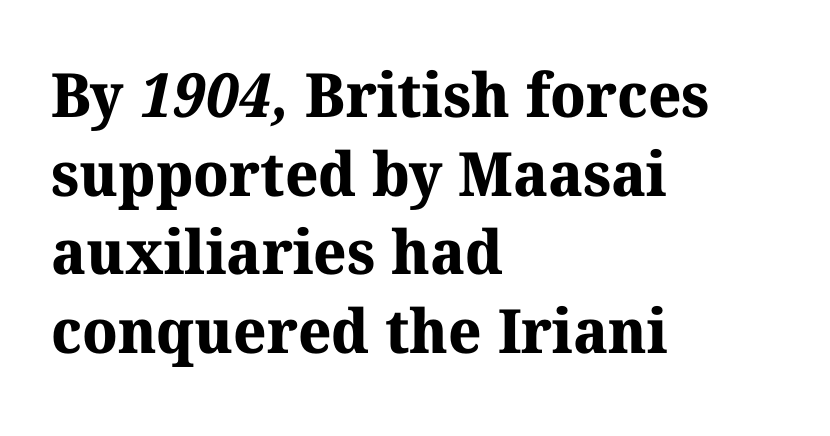
The image shows 61 px bold serif type; set left-aligned, normal line spacing (1.29x), normal letter spacing, not underlined; medium stroke contrast and a medium x-height.
